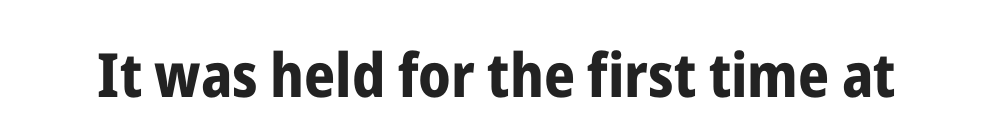
{"serif": "no", "italic": "no", "bold": "yes", "weight": "bold", "width": "condensed", "stroke_contrast": "low", "x_height": "medium", "monospaced": "no", "underline": "no", "letter_spacing": "normal", "letter_spacing_em": 0.0, "glyph_px": 61}
